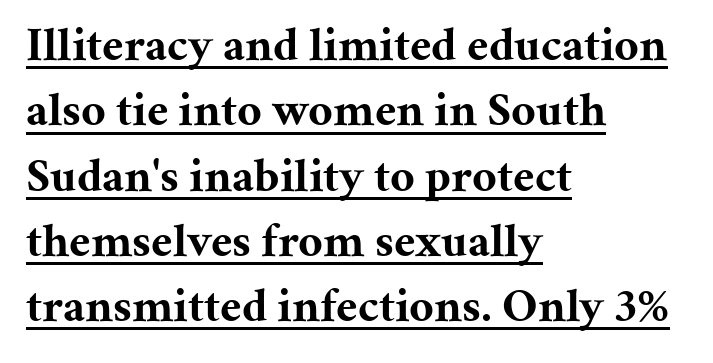
The image shows 48 px bold serif type, upright; set left-aligned, normal line spacing (1.36x), normal letter spacing, underlined; medium stroke contrast and a medium x-height.
